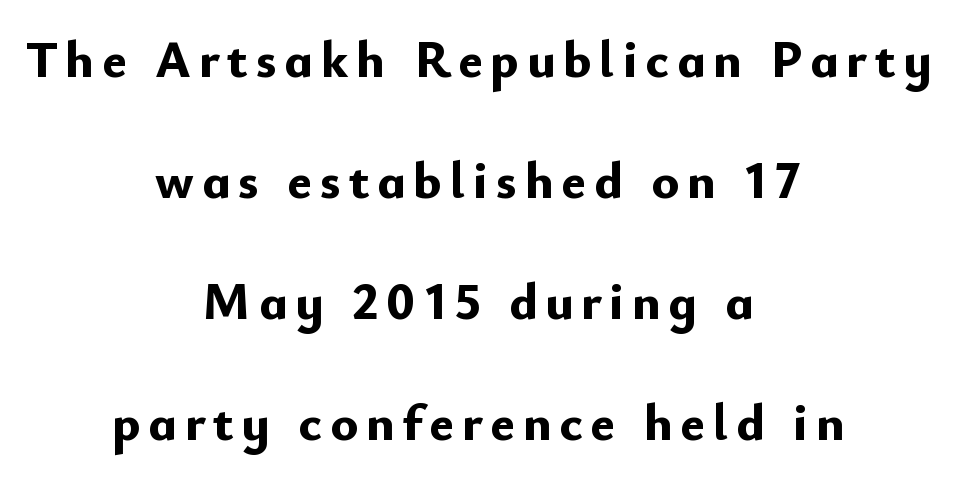
The image shows 52 px bold sans-serif type, upright; set centered, loose line spacing (2.33x), not underlined; low stroke contrast and a small x-height.
